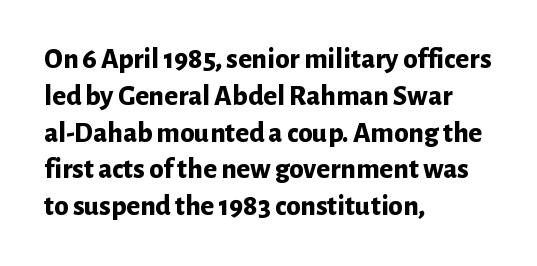
The image shows 29 px bold sans-serif type, upright; set left-aligned, normal line spacing (1.27x), normal letter spacing, not underlined; low stroke contrast and a medium x-height.
